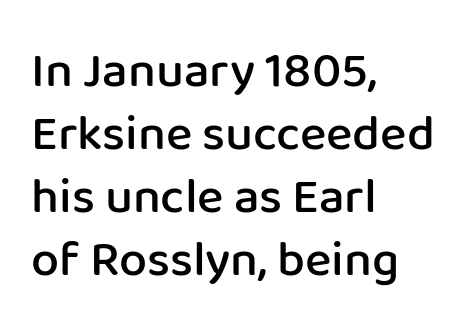
Q: Is the text bold? A: Semi-bold.
Q: Is the text italic (slanted)? A: No, it is upright.
Q: Is the typeface a serif or a sans-serif typeface? A: Sans-serif.
Q: Is the text underlined? A: No.
Q: How is the paragraph aligned? A: Left-aligned.
Q: Is the spacing between letters normal or unusually wide? A: Normal.
Q: Is the spacing between lines tight, normal or loose? A: Normal.
Q: Width (condensed, normal, or wide)? A: Normal.
Q: Stroke contrast? A: Low.
Q: x-height? A: Medium.
Q: Monospaced? A: No.
